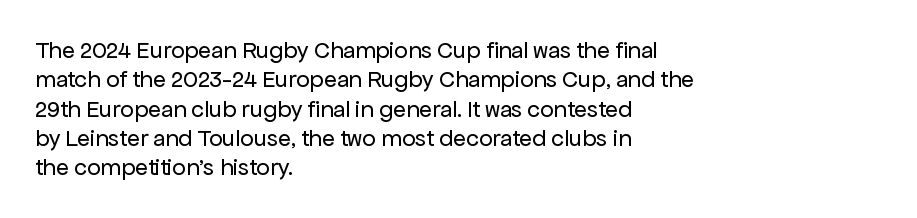
{"italic": "no", "bold": "no", "underline": "no", "align": "left", "line_spacing_ratio": 1.22, "letter_spacing": "normal", "letter_spacing_em": 0.0, "glyph_px": 24}
